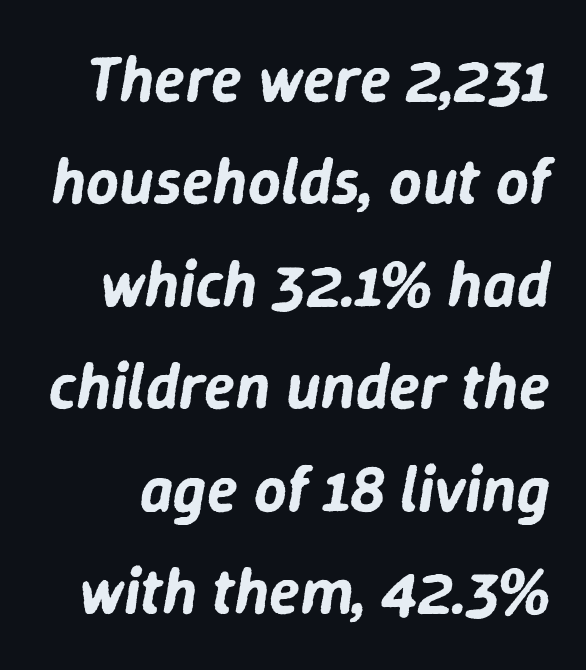
The image shows 64 px text type, italic (leaning right); set normal line spacing (1.6x), normal letter spacing, not underlined; low stroke contrast and a medium x-height.
